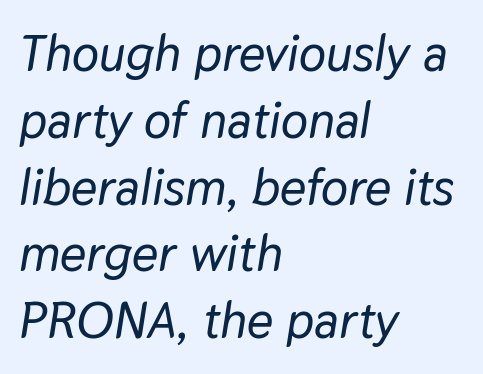
The image shows 51 px text type, italic (leaning right); set left-aligned, normal line spacing (1.31x), normal letter spacing, not underlined; low stroke contrast and a medium x-height.
